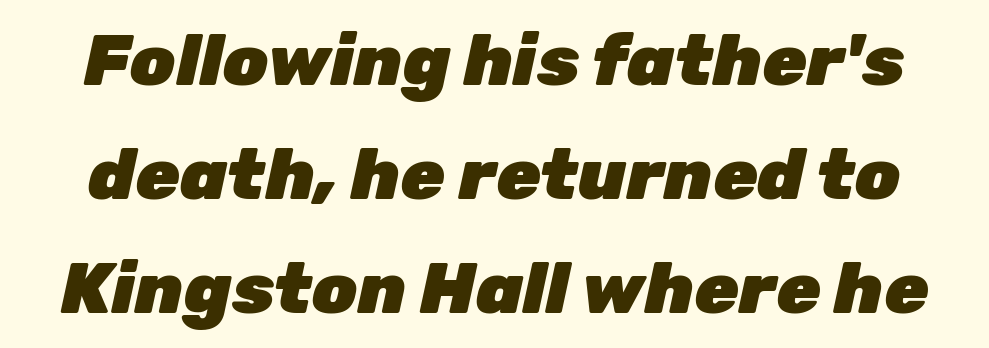
The image shows 72 px heavy type, italic (leaning right); set normal line spacing (1.58x), normal letter spacing, not underlined; low stroke contrast and a medium x-height.
